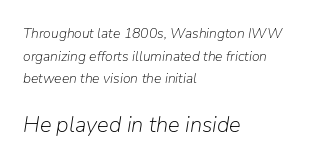
Q: Is the text bold? A: No.
Q: Is the text italic (slanted)? A: Yes, it leans right by about 9 degrees.
Q: Is the text underlined? A: No.
Q: How is the paragraph aligned? A: Left-aligned.
Q: Is the spacing between letters normal or unusually wide? A: Normal.
Q: Is the spacing between lines tight, normal or loose? A: Normal.
Q: Which block of text is set in a larger size, the first (top) or the second (bottom)? A: The second (bottom) one.
